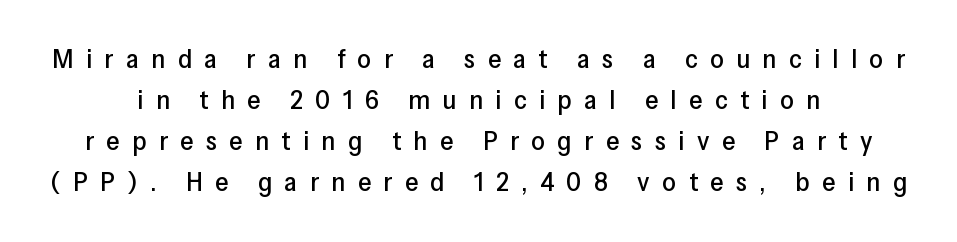
The image shows 27 px text type, upright; set centered, normal line spacing (1.52x), unusually wide letter spacing (+0.46 em), not underlined.
